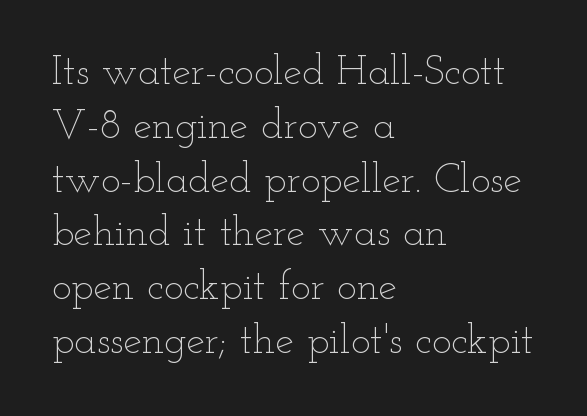
The image shows 42 px thin, wide type, upright; set left-aligned, normal line spacing (1.28x), normal letter spacing, not underlined; low stroke contrast and a small x-height.
